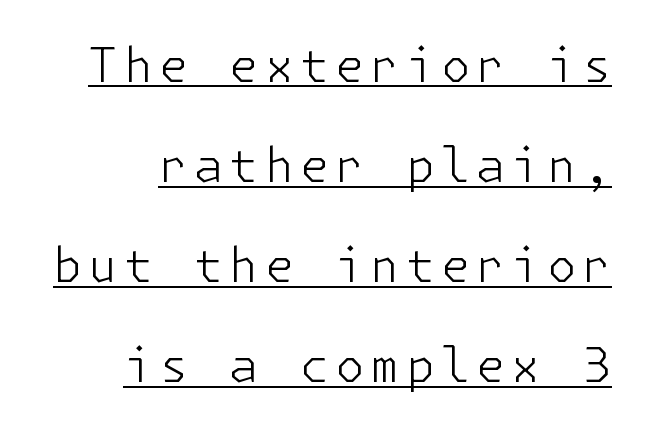
Q: Is the text bold? A: No.
Q: Is the text italic (slanted)? A: No, it is upright.
Q: Is the typeface a serif or a sans-serif typeface? A: Sans-serif.
Q: Is the text underlined? A: Yes.
Q: Is the spacing between lines tight, normal or loose? A: Loose.
Q: Width (condensed, normal, or wide)? A: Normal.
Q: Stroke contrast? A: Low.
Q: x-height? A: Medium.
